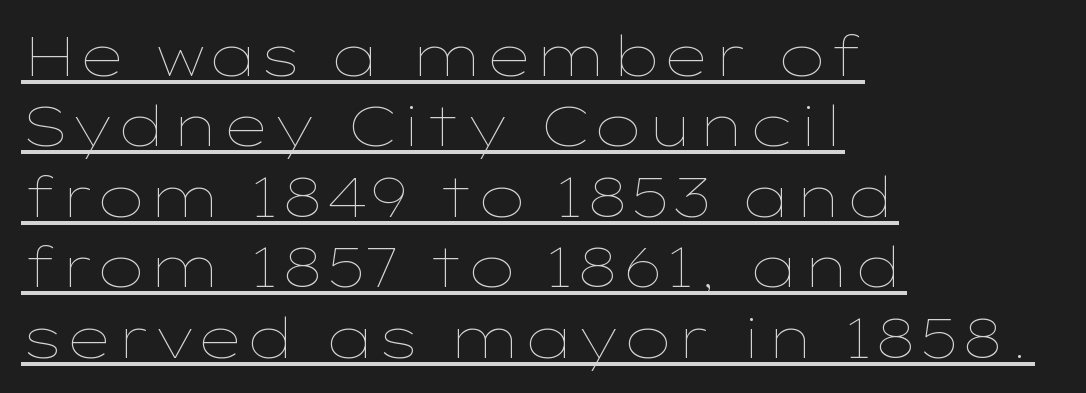
The letters sit at their default tracking, neither squeezed nor spread. Successive baselines arrive at the customary interval. Has an underline been added? It has. This is the regular roman posture of the typeface. The face used here is proportionally spaced, like ordinary book or web type. Nothing heavy about these letters — not bold at all.
